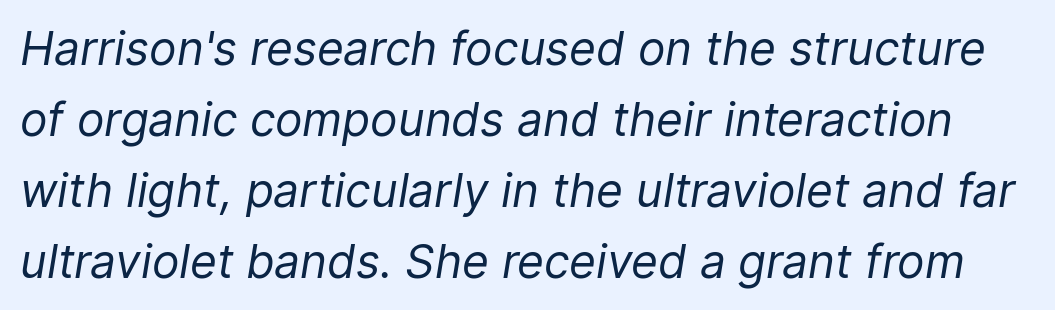
The image shows 46 px regular-weight type, italic (leaning right); set normal line spacing (1.54x), normal letter spacing, not underlined; low stroke contrast and a medium x-height.
